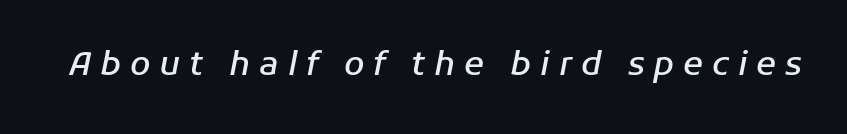
Do the characters align in a grid? No, the font is proportional. Clear beneath every line of the passage. Set as a demibold, roughly 600 on the weight scale. Students, note that the glyphs here are deliberately spaced far apart. Characters are canted at an angle relative to the baseline's perpendicular.
